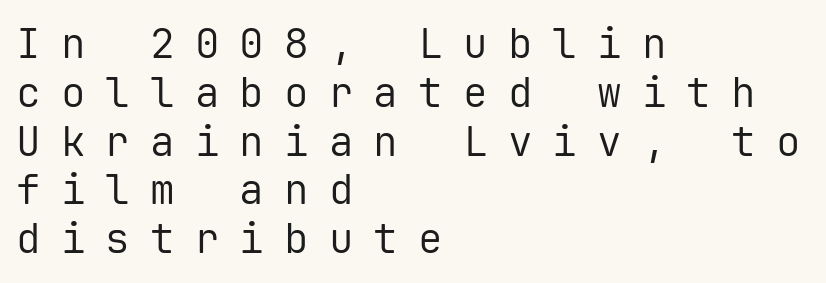
The image shows 41 px regular-weight sans-serif type, upright, monospaced; set left-aligned, line spacing 1.19x, unusually wide letter spacing (+0.49 em), not underlined; low stroke contrast and a medium x-height.
